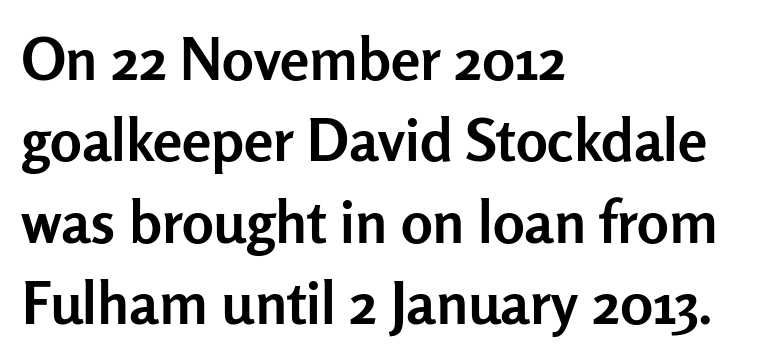
{"serif": "no", "italic": "no", "bold": "yes", "weight": "semibold", "width": "normal", "stroke_contrast": "low", "x_height": "medium", "monospaced": "no", "underline": "no", "align": "left", "line_spacing": "normal", "line_spacing_ratio": 1.38, "letter_spacing": "normal", "letter_spacing_em": 0.0, "glyph_px": 59}
